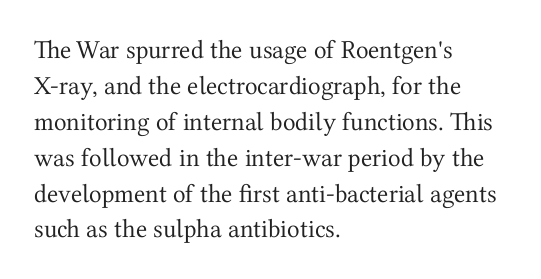
{"italic": "no", "bold": "no", "underline": "no", "align": "left", "line_spacing": "normal", "line_spacing_ratio": 1.38, "letter_spacing": "normal", "letter_spacing_em": 0.0, "glyph_px": 26}
